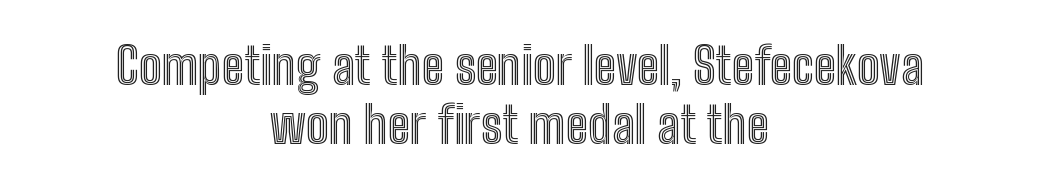
The image shows 51 px condensed type, upright; set centered, line spacing 1.16x, normal letter spacing, not underlined; a medium x-height.
